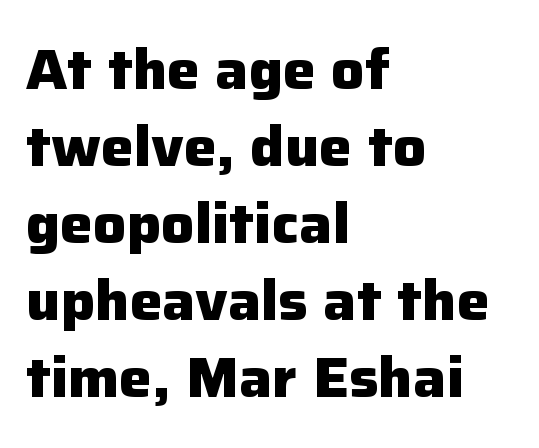
The image shows 55 px heavy sans-serif type, upright; set left-aligned, normal line spacing (1.4x), normal letter spacing, not underlined; low stroke contrast and a medium x-height.
